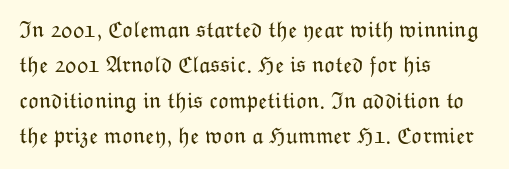
Q: Is the text bold? A: No.
Q: Is the text italic (slanted)? A: No, it is upright.
Q: Is the text underlined? A: No.
Q: How is the paragraph aligned? A: Left-aligned.
Q: Is the spacing between letters normal or unusually wide? A: Normal.
Q: Is the spacing between lines tight, normal or loose? A: Normal.
